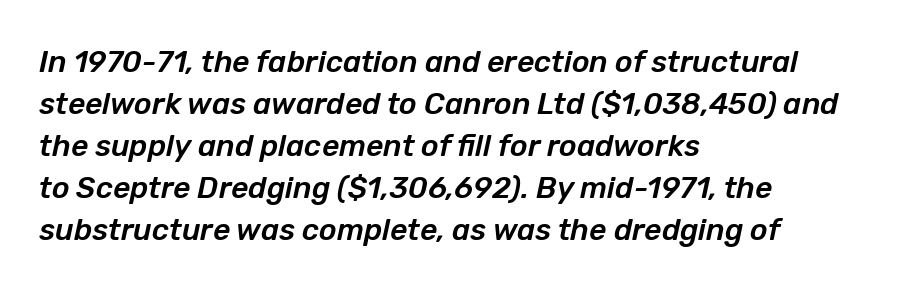
Q: Is the text italic (slanted)? A: Yes, it leans right by about 12 degrees.
Q: Is the text underlined? A: No.
Q: How is the paragraph aligned? A: Left-aligned.
Q: Is the spacing between letters normal or unusually wide? A: Normal.
Q: Is the spacing between lines tight, normal or loose? A: Normal.
Q: Width (condensed, normal, or wide)? A: Normal.
Q: Stroke contrast? A: Low.
Q: x-height? A: Medium.
Q: Monospaced? A: No.
